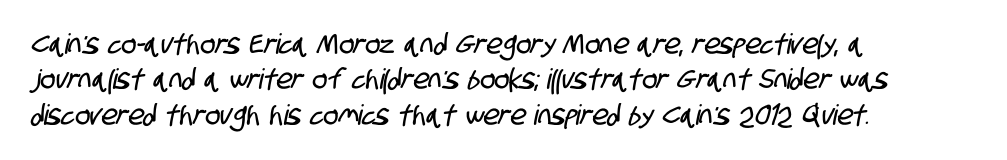
The line texture is even and compact thanks to regular tracking. Vertically, the passage feels balanced, rows spaced as you'd expect. What kind of face is this? One without serifs — a sans. Any mark beneath the type? The region is blank. All the whitespace from short lines collects on the right.
